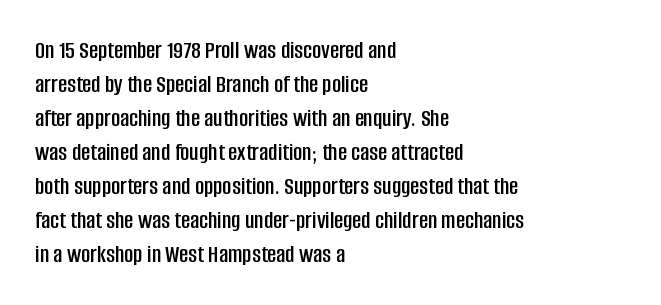
These lines were composed using upright roman letters. Line beginnings align vertically; line endings do not. Quick note: underline off. Nobody touched the tracking dial on this one. Leading matches the norm, producing a regular column.
